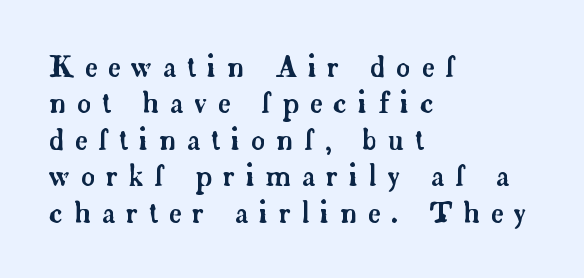
Characters remain perfectly vertical along every line. No word sits above an underline. Character widths vary here, with narrow letters taking less room than wide ones. Whoever set this chose a conventional vertical rhythm. Leftover space on each line is placed entirely after the last word.
